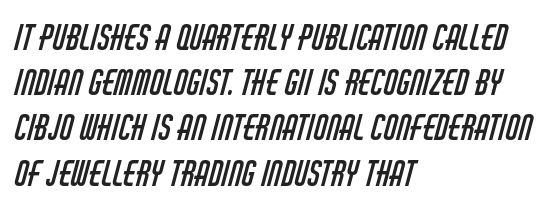
Descender tails drop into unmarked territory. The passage shown has conventional tracking throughout. Leftover space on each line is placed entirely after the last word. This sample has the flowing, uneven cadence of proportional lettering. The rendering uses a moderate line-height, typical for paragraphs.
